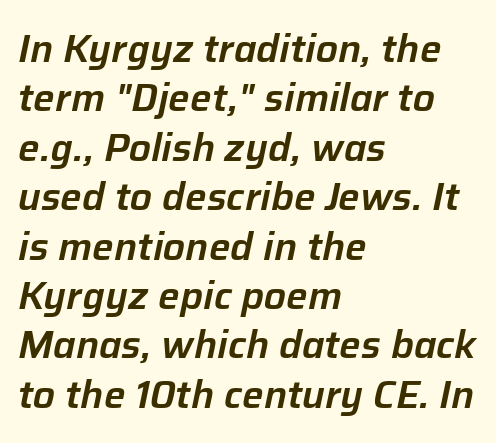
{"italic": "yes", "lean": "right", "slant_degrees": 12, "width": "normal", "stroke_contrast": "low", "x_height": "medium", "monospaced": "no", "underline": "no", "align": "left", "line_spacing": "normal", "line_spacing_ratio": 1.3, "letter_spacing": "normal", "letter_spacing_em": 0.0, "glyph_px": 38}
